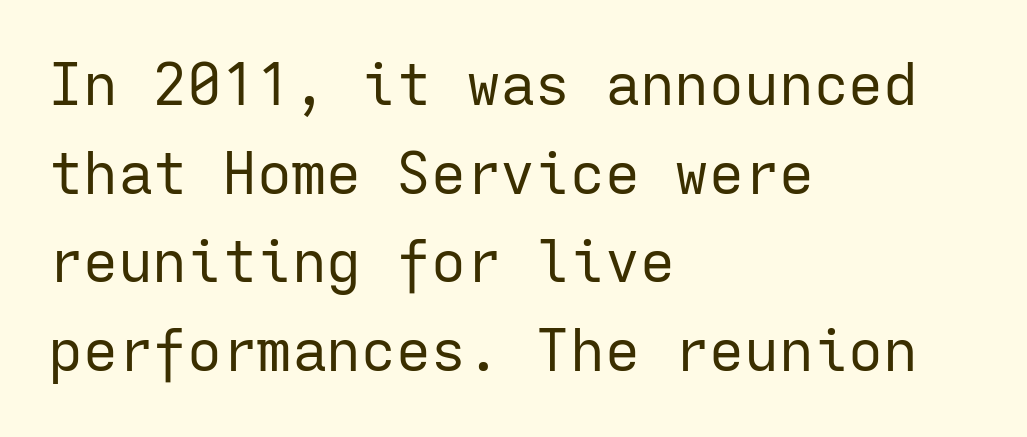
{"serif": "no", "italic": "no", "bold": "no", "weight": "regular", "width": "normal", "stroke_contrast": "low", "x_height": "medium", "monospaced": "yes", "underline": "no", "align": "left", "line_spacing": "normal", "line_spacing_ratio": 1.53, "letter_spacing": "normal", "letter_spacing_em": 0.0, "glyph_px": 58}
